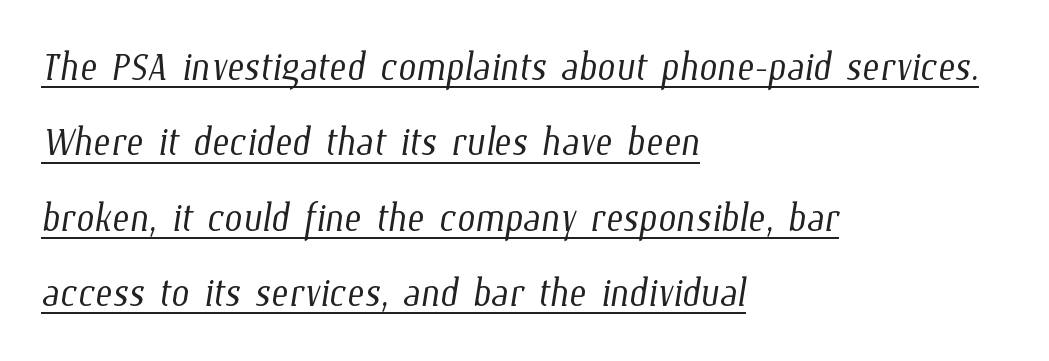
{"bold": "no", "weight": "light", "width": "condensed", "stroke_contrast": "low", "x_height": "medium", "monospaced": "no", "underline": "yes", "align": "left", "line_spacing": "normal", "line_spacing_ratio": 1.45, "letter_spacing": "normal", "letter_spacing_em": 0.0, "glyph_px": 52}
